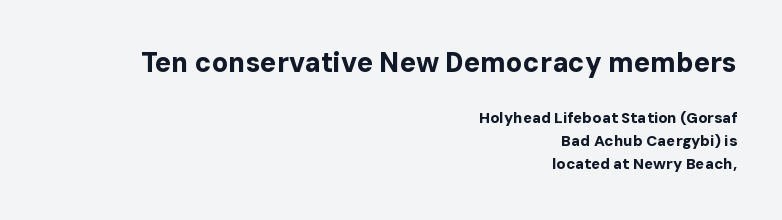
{"italic": "no", "bold": "yes", "underline": "no", "align": "right", "line_spacing": "normal", "line_spacing_ratio": 1.54, "letter_spacing": "normal", "letter_spacing_em": 0.0, "larger_block": "first", "size_ratio": 1.8, "glyph_px": 27}
